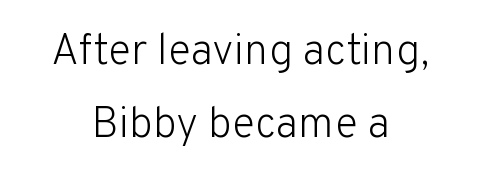
The letters stand upright; this is a roman face. Casual observation: everything's sitting right in the middle. The typeface has the unassuming heft of standard copy or less. The rows are spaced the way most documents space them. The letters carry no serifs — their stems end cleanly without finishing strokes. Words float on clear page, feet unadorned.
